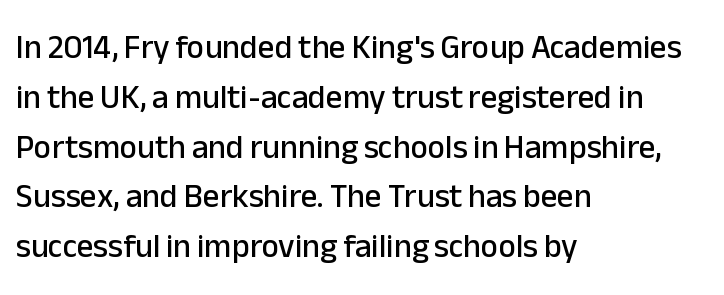
Proportional: the letters do not fall into vertical columns. A typesetter would call this leading conventional body-copy spacing. Underlining? Definitely not there. Designer's note — italics off, roman on. A classic flush-left, rag-right setting is used for this passage. What stands out about the letter spacing? Nothing — it is the standard amount.
